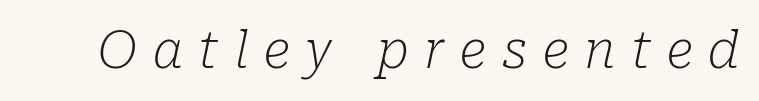
{"serif": "yes", "italic": "yes", "lean": "right", "slant_degrees": 10, "bold": "no", "weight": "light", "width": "normal", "stroke_contrast": "low", "x_height": "medium", "monospaced": "no", "underline": "no", "letter_spacing": "wide", "letter_spacing_em": 0.31, "glyph_px": 51}
